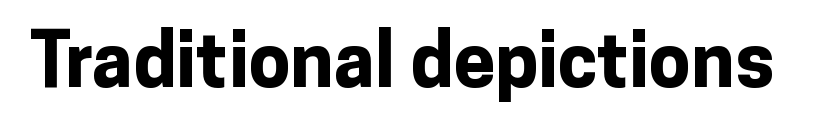
Q: Is the text bold? A: Yes.
Q: Is the text italic (slanted)? A: No, it is upright.
Q: Is the typeface a serif or a sans-serif typeface? A: Sans-serif.
Q: Is the text underlined? A: No.
Q: Is the spacing between letters normal or unusually wide? A: Normal.
Q: Width (condensed, normal, or wide)? A: Normal.
Q: Stroke contrast? A: Low.
Q: x-height? A: Medium.
Q: Monospaced? A: No.
